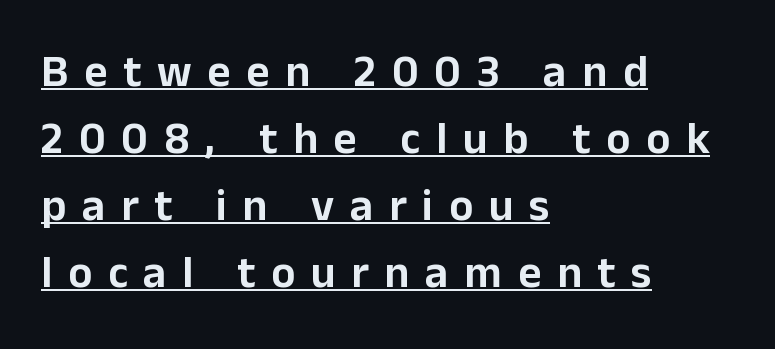
The image shows 45 px sans-serif type, upright; set left-aligned, normal line spacing (1.49x), unusually wide letter spacing (+0.35 em), underlined; low stroke contrast and a medium x-height.
